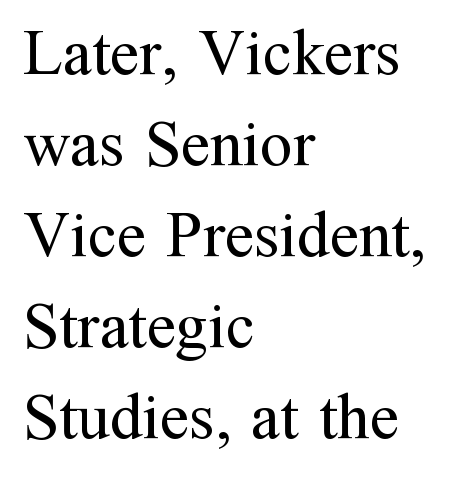
The image shows 65 px regular-weight serif type, upright; set left-aligned, normal line spacing (1.4x), normal letter spacing, not underlined; medium stroke contrast and a medium x-height.
